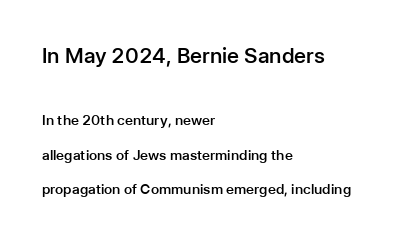
{"italic": "no", "bold": "semi", "underline": "no", "align": "left", "line_spacing": "loose", "line_spacing_ratio": 2.48, "letter_spacing": "normal", "letter_spacing_em": 0.0, "larger_block": "first", "size_ratio": 1.5, "glyph_px": 21}
